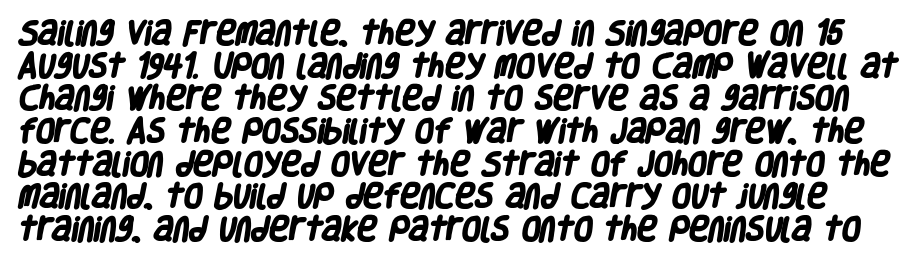
Q: Is the text bold? A: Yes.
Q: Is the text underlined? A: No.
Q: Is the spacing between letters normal or unusually wide? A: Normal.
